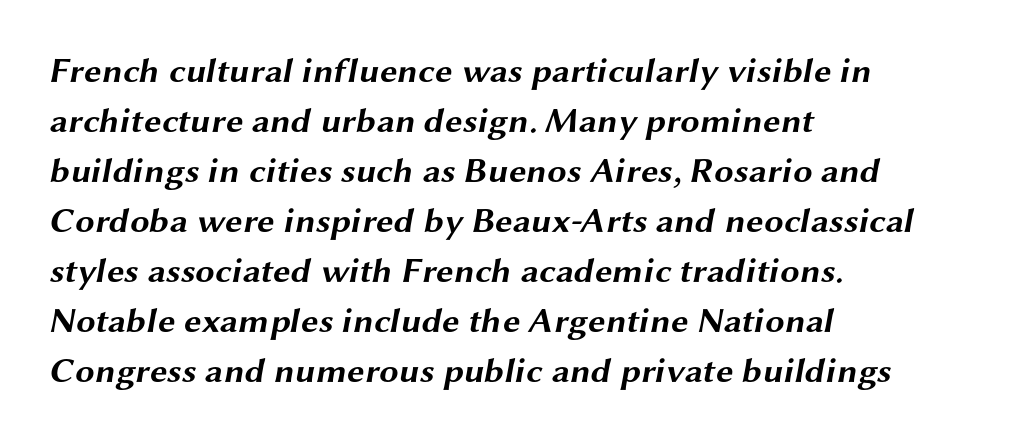
The lines sit at an ordinary, default distance from one another. The face used here is proportionally spaced, like ordinary book or web type. Rule under the text: the space is simply empty. This is heavy type, rendered in bold. Does the copy run flush right? No — it runs flush left.
